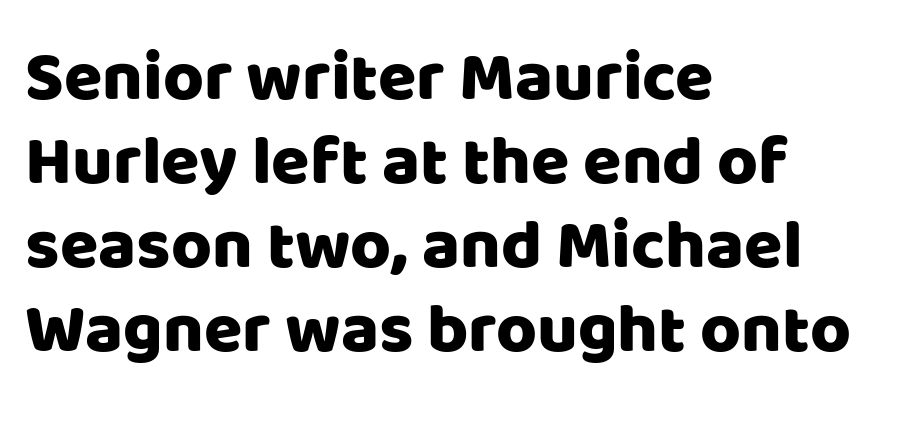
Q: Is the text italic (slanted)? A: No, it is upright.
Q: Is the typeface a serif or a sans-serif typeface? A: Sans-serif.
Q: Is the text underlined? A: No.
Q: How is the paragraph aligned? A: Left-aligned.
Q: Is the spacing between letters normal or unusually wide? A: Normal.
Q: Width (condensed, normal, or wide)? A: Normal.
Q: Stroke contrast? A: Low.
Q: x-height? A: Large.
Q: Monospaced? A: No.
